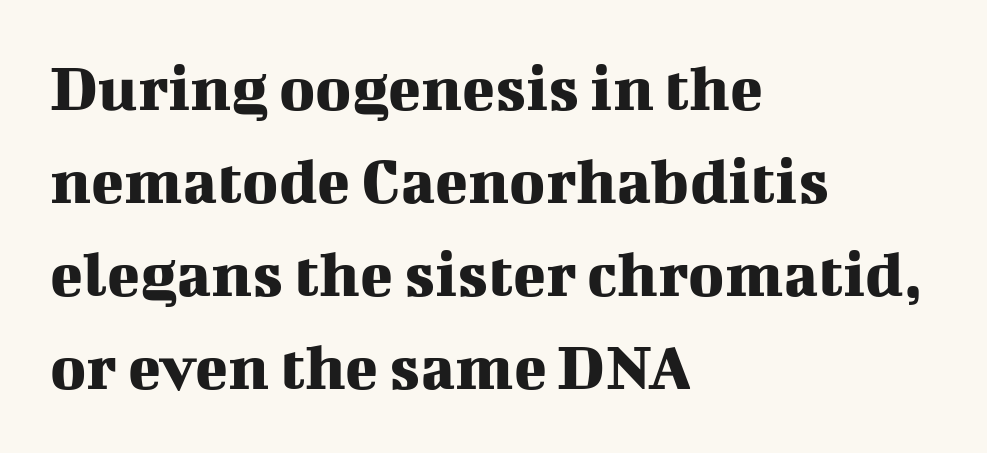
The letters carry serifs — small finishing strokes at the ends of their stems. Notice how the passage keeps a crisp vertical edge on the left only. Horizontal bands of white between lines are of average thickness. Tracking value appears to be zero — textbook default spacing. Characters remain perfectly vertical along every line.
